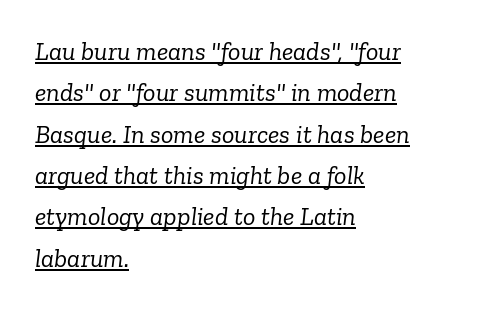
The face used here appears with an underline applied. The typeface has the unassuming heft of standard copy or less. Emphasis-style slanted type is in use. All the whitespace from short lines collects on the right. The rows are spaced the way most documents space them.
